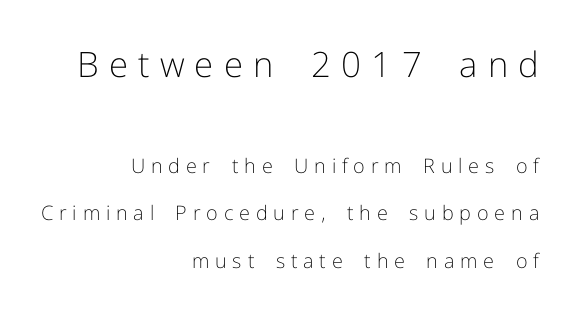
The letterforms sit at book weight or below. Look at the glyph heights: the upper group is clearly the bigger setting. Typeset ragged left — the right edge is the straight one. Proportional: the letters do not fall into vertical columns. Examine the stroke ends and you'll find no serifs.
